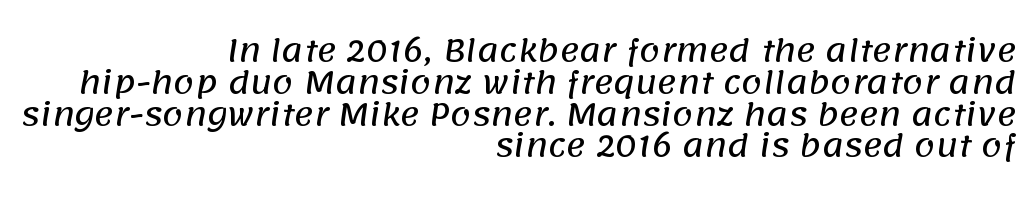
Q: Is the typeface a serif or a sans-serif typeface? A: Sans-serif.
Q: Is the text underlined? A: No.
Q: How is the paragraph aligned? A: Right-aligned.
Q: Is the spacing between letters normal or unusually wide? A: Normal.
Q: Is the spacing between lines tight, normal or loose? A: Tight.
Q: Width (condensed, normal, or wide)? A: Normal.
Q: Stroke contrast? A: Low.
Q: x-height? A: Large.
Q: Monospaced? A: No.
